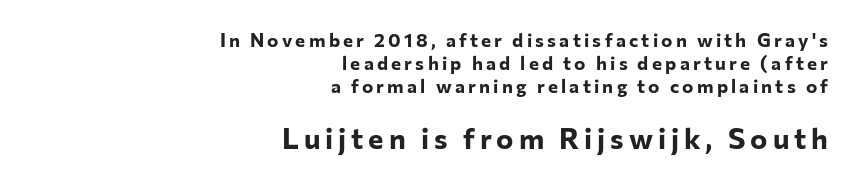
Spacing verdict: proportional, widths tailored to each character. Which of the two is more prominent by size? The second, at the bottom. The strip under each line holds only bare page. Notice how the passage keeps a crisp vertical edge on the right only. A sans-serif font was chosen for this passage.
